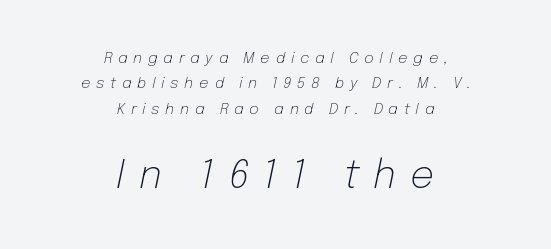
{"italic": "yes", "lean": "right", "slant_degrees": 12, "bold": "no", "weight": "light", "width": "normal", "stroke_contrast": "low", "x_height": "medium", "monospaced": "no", "underline": "no", "align": "center", "line_spacing": "normal", "line_spacing_ratio": 1.69, "letter_spacing": "wide", "letter_spacing_em": 0.38, "larger_block": "second", "size_ratio": 2.53, "glyph_px": 38}
